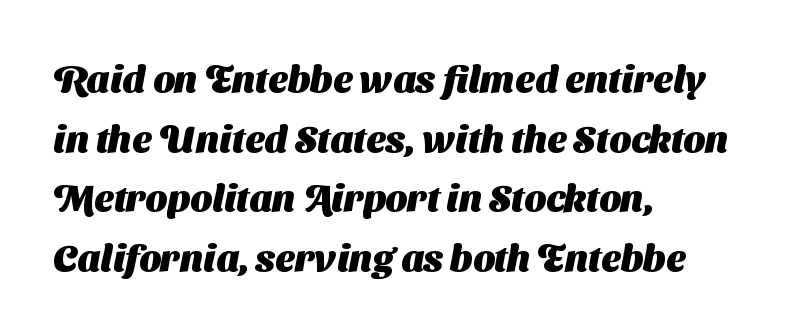
The image shows 38 px heavy sans-serif type; set left-aligned, normal line spacing (1.57x), normal letter spacing, not underlined; medium stroke contrast and a medium x-height.
